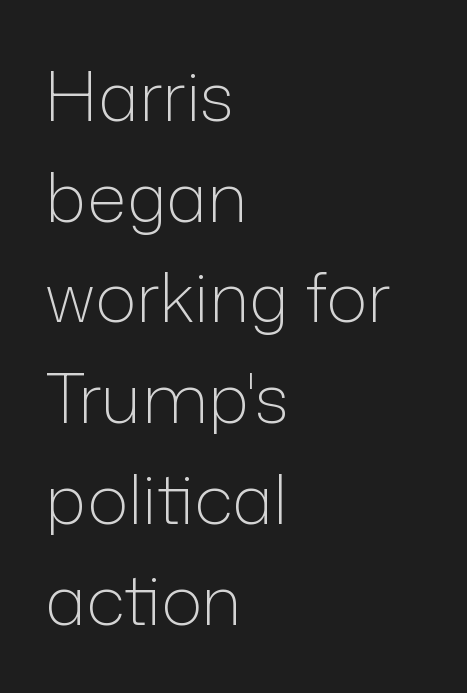
The image shows 69 px light sans-serif type, upright; set left-aligned, normal line spacing (1.46x), normal letter spacing, not underlined; low stroke contrast and a medium x-height.
